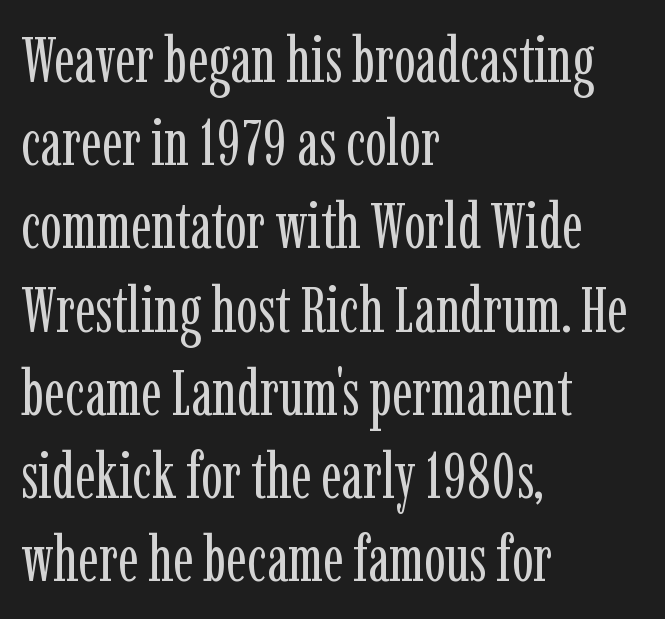
Letter spacing: default. The rendering uses a moderate line-height, typical for paragraphs. The type family on display is of the serif kind. Stems and bowls with no extra thickness — not bold. Tall strokes in this sample are plumb rather than angled.
